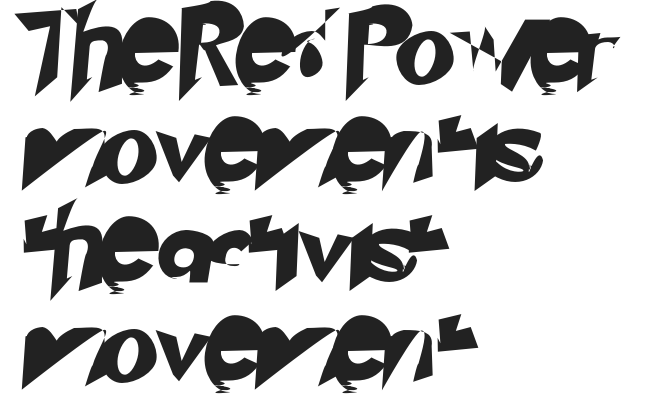
{"serif": "no", "width": "normal", "stroke_contrast": "low", "x_height": "small", "monospaced": "no", "underline": "no", "align": "left", "line_spacing": "normal", "line_spacing_ratio": 1.29, "letter_spacing": "normal", "letter_spacing_em": 0.0, "glyph_px": 77}
